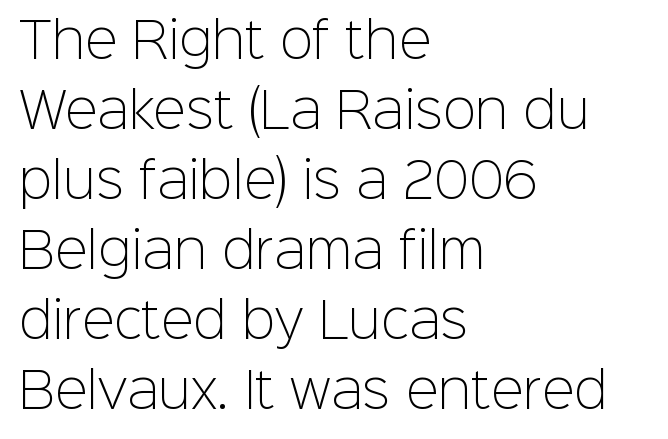
The space between consecutive lines is moderate. Default kerning and tracking; the words read as compact shapes. Is this a fixed-width face? No — the glyphs have proportional, varying widths. The paragraph shown leans on its left margin. The weight tops out at a normal text grade. Words float on clear page, feet unadorned.
